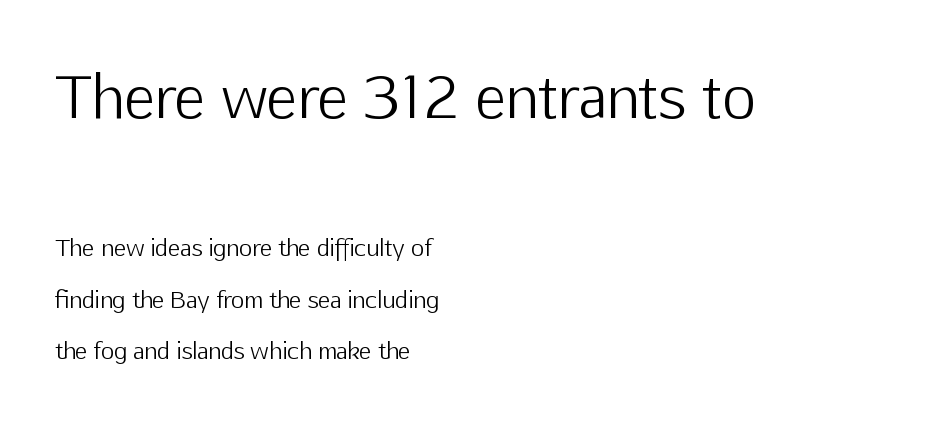
Quick note: underline off. Of the two passages, the one on top uses the larger point size. Compared with typical body copy, the letter spacing here is the same. Type style note: lacks serifs.
